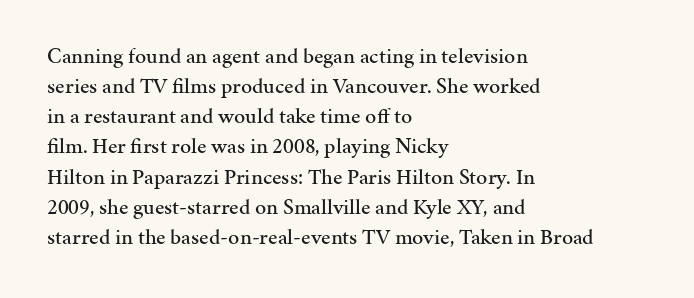
The lettering stays uniformly vertical, giving the passage a roman look. The text block is weighted toward the left margin, trailing off unevenly rightward. A typesetter would call this zero additional tracking. Evenly set lines give the paragraph a standard silhouette.
